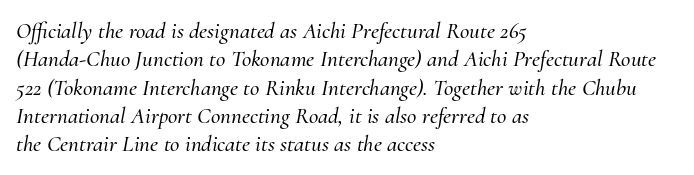
Q: Is the text italic (slanted)? A: Yes, it leans right by about 10 degrees.
Q: Is the text underlined? A: No.
Q: How is the paragraph aligned? A: Left-aligned.
Q: Is the spacing between letters normal or unusually wide? A: Normal.
